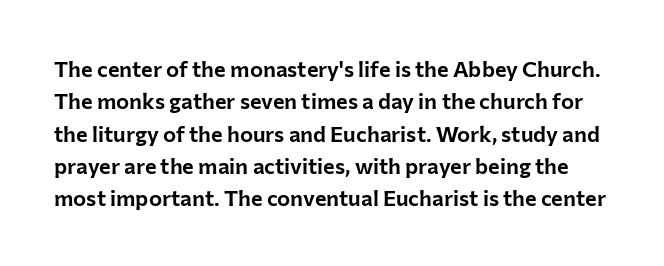
The image shows 22 px text type, upright; set normal line spacing (1.47x), normal letter spacing, not underlined.
